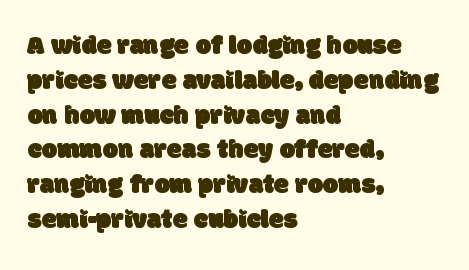
Only glyphs here, with clear space below each row. Students, note that the glyphs here touch the page at normal intervals. Regular leading. The ragged edge is on the right, which tells us the setting is flush left.
